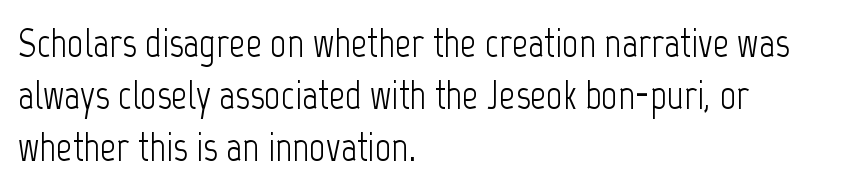
The image shows 40 px light, condensed sans-serif type, upright; set left-aligned, normal line spacing (1.3x), normal letter spacing, not underlined; low stroke contrast and a medium x-height.
